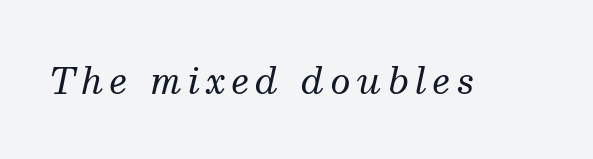
{"serif": "yes", "italic": "yes", "lean": "right", "slant_degrees": 13, "bold": "no", "weight": "regular", "width": "normal", "stroke_contrast": "medium", "x_height": "medium", "monospaced": "no", "underline": "no", "glyph_px": 35}
